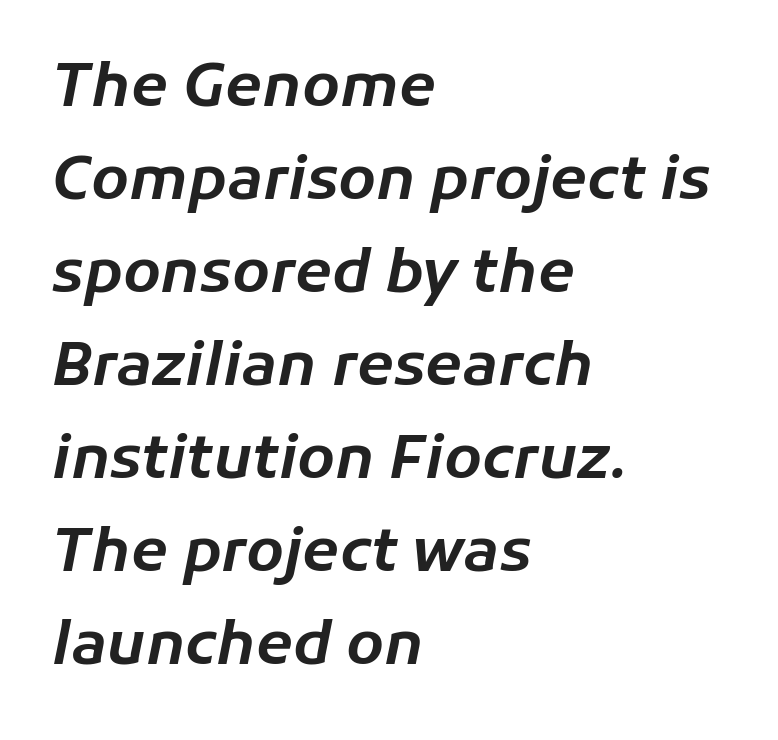
Q: Is the text italic (slanted)? A: Yes, it leans right by about 11 degrees.
Q: Is the text underlined? A: No.
Q: How is the paragraph aligned? A: Left-aligned.
Q: Is the spacing between letters normal or unusually wide? A: Normal.
Q: Is the spacing between lines tight, normal or loose? A: Normal.
Q: Width (condensed, normal, or wide)? A: Normal.
Q: Stroke contrast? A: Low.
Q: x-height? A: Medium.
Q: Monospaced? A: No.
